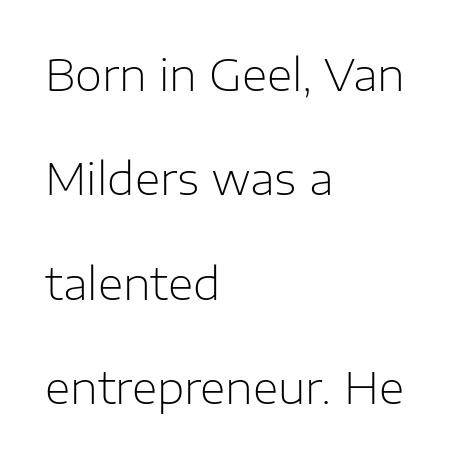
Q: Is the text bold? A: No.
Q: Is the text italic (slanted)? A: No, it is upright.
Q: Is the typeface a serif or a sans-serif typeface? A: Sans-serif.
Q: Is the text underlined? A: No.
Q: How is the paragraph aligned? A: Left-aligned.
Q: Is the spacing between letters normal or unusually wide? A: Normal.
Q: Is the spacing between lines tight, normal or loose? A: Loose.
Q: Width (condensed, normal, or wide)? A: Normal.
Q: Stroke contrast? A: Low.
Q: x-height? A: Medium.
Q: Monospaced? A: No.
